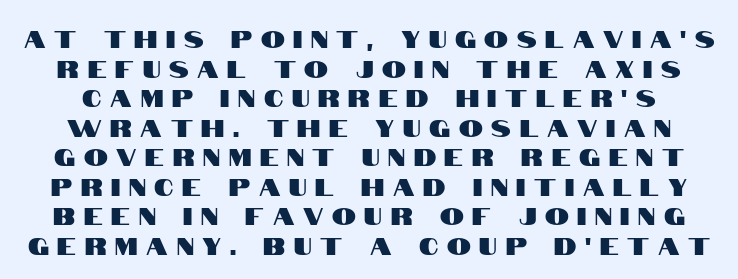
The image shows 24 px text type, upright; set line spacing 1.23x, unusually wide letter spacing (+0.36 em), not underlined.
